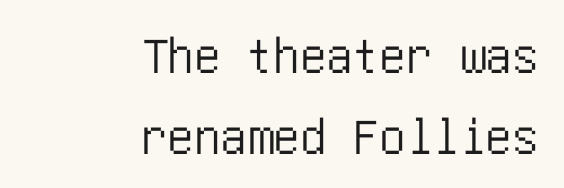
The image shows 53 px condensed sans-serif type, upright; set right-aligned, normal line spacing (1.53x), normal letter spacing, not underlined; low stroke contrast and a large x-height.
